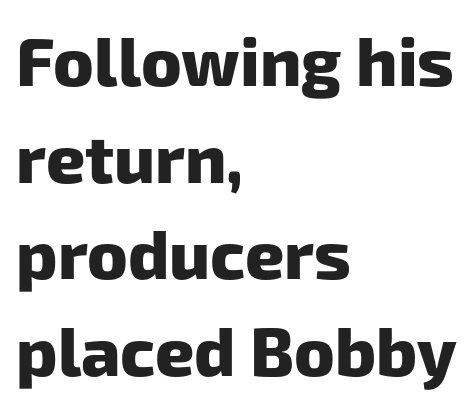
{"serif": "no", "bold": "yes", "weight": "heavy", "width": "normal", "stroke_contrast": "low", "x_height": "medium", "monospaced": "no", "underline": "no", "align": "left", "line_spacing": "normal", "line_spacing_ratio": 1.42, "letter_spacing": "normal", "letter_spacing_em": 0.0, "glyph_px": 68}
